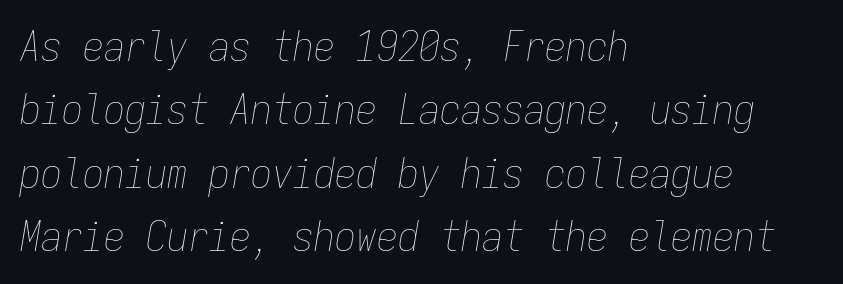
The image shows 42 px thin, condensed type, italic (leaning right), monospaced; set left-aligned, normal line spacing (1.51x), normal letter spacing, not underlined; low stroke contrast and a medium x-height.
